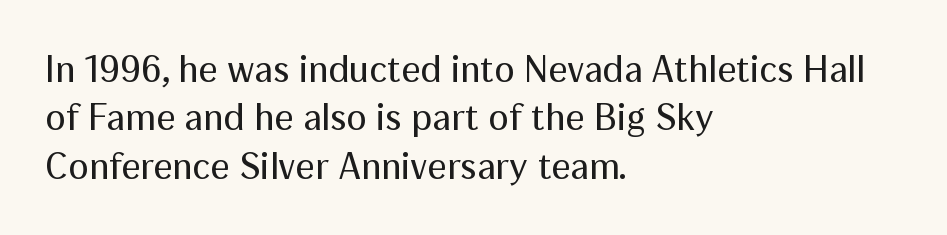
Q: Is the text bold? A: No.
Q: Is the text italic (slanted)? A: No, it is upright.
Q: Is the typeface a serif or a sans-serif typeface? A: Sans-serif.
Q: Is the text underlined? A: No.
Q: How is the paragraph aligned? A: Left-aligned.
Q: Is the spacing between letters normal or unusually wide? A: Normal.
Q: Is the spacing between lines tight, normal or loose? A: Normal.
Q: Width (condensed, normal, or wide)? A: Normal.
Q: Stroke contrast? A: Medium.
Q: x-height? A: Medium.
Q: Monospaced? A: No.
